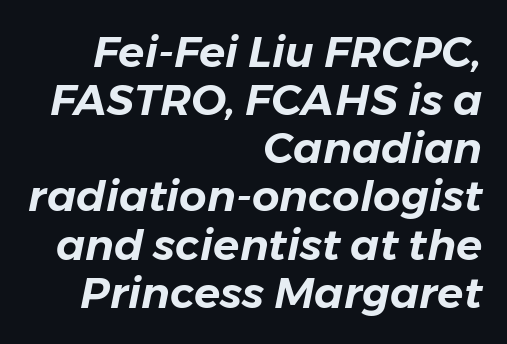
{"italic": "yes", "lean": "right", "slant_degrees": 11, "width": "normal", "stroke_contrast": "low", "x_height": "medium", "monospaced": "no", "underline": "no", "align": "right", "line_spacing": "tight", "line_spacing_ratio": 1.12, "letter_spacing": "normal", "letter_spacing_em": 0.0, "glyph_px": 43}
